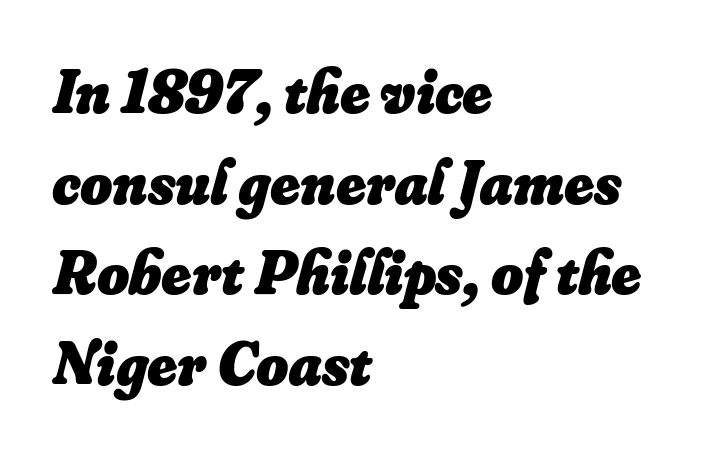
Q: Is the text bold? A: Yes.
Q: Is the text italic (slanted)? A: Yes, it leans right by about 16 degrees.
Q: Is the text underlined? A: No.
Q: How is the paragraph aligned? A: Left-aligned.
Q: Is the spacing between letters normal or unusually wide? A: Normal.
Q: Is the spacing between lines tight, normal or loose? A: Normal.
Q: Width (condensed, normal, or wide)? A: Normal.
Q: Stroke contrast? A: Low.
Q: x-height? A: Small.
Q: Monospaced? A: No.
